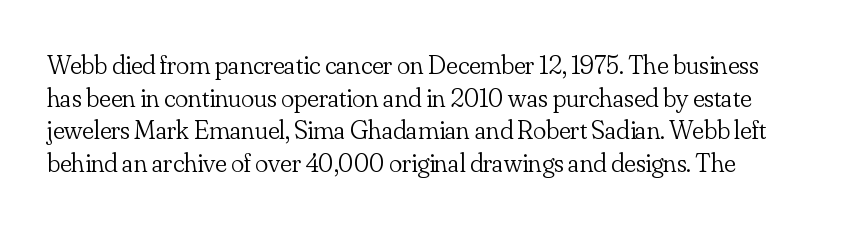
Q: Is the text bold? A: No.
Q: Is the text italic (slanted)? A: No, it is upright.
Q: Is the text underlined? A: No.
Q: Is the spacing between letters normal or unusually wide? A: Normal.
